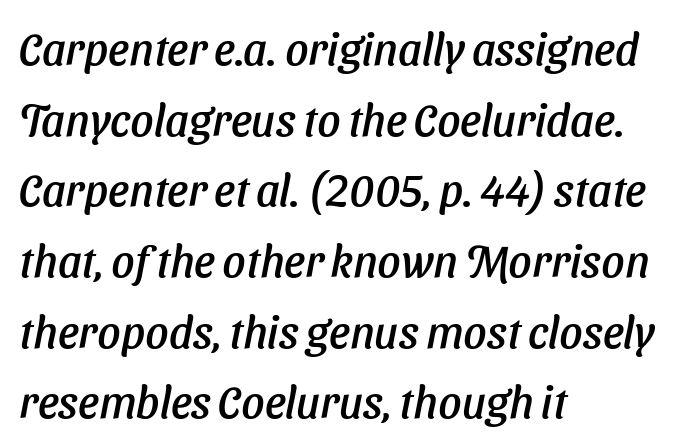
The tracking reads as untouched default to a designer's eye. Looks like regular typesetting: each glyph gets only the width it needs. The space directly below the letters is spotless. Line starts are locked; line ends wander. The designer left line spacing at the default.
